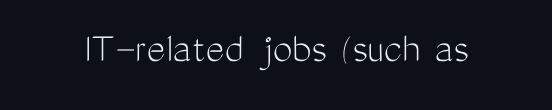
The image shows 44 px light, condensed sans-serif type, upright; set normal letter spacing, not underlined; medium stroke contrast and a medium x-height.
